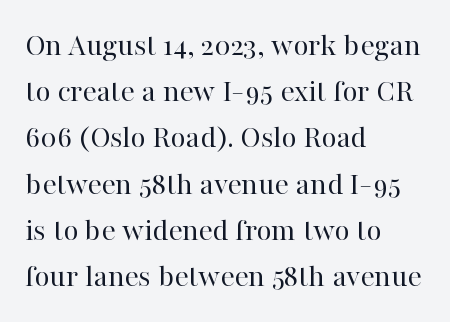
The letters sit at their default tracking, neither squeezed nor spread. These lines are composed in type with serifs. Do the characters align in a grid? No, the font is proportional. It's the straight-up-and-down kind of type.
